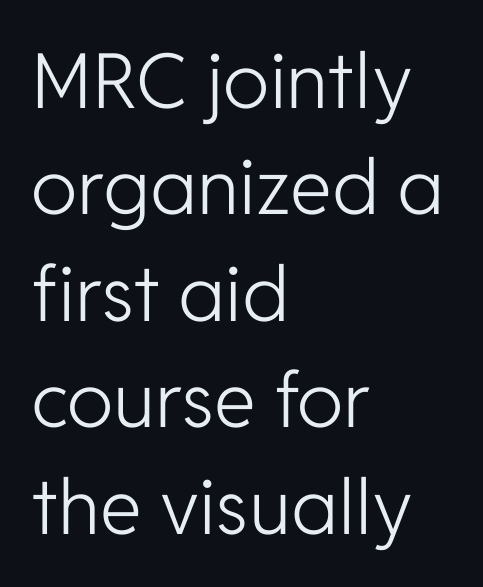
The image shows 76 px light sans-serif type, upright; set left-aligned, normal line spacing (1.4x), normal letter spacing, not underlined; low stroke contrast and a medium x-height.
